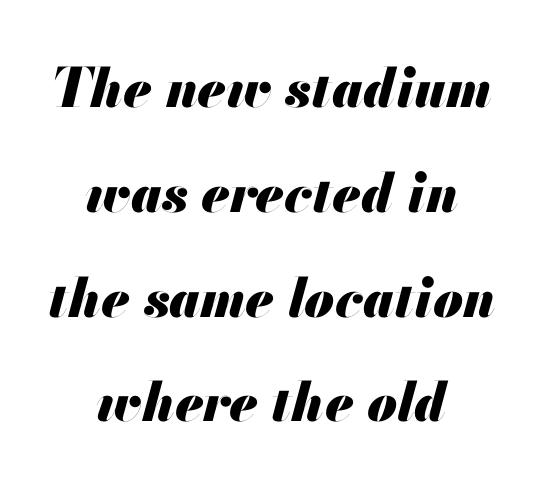
The image shows 54 px heavy type, italic (leaning right); set centered, loose line spacing (1.94x), normal letter spacing, not underlined; medium stroke contrast and a small x-height.
